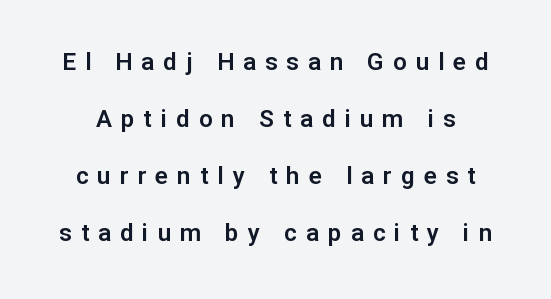
It's the straight-up-and-down kind of type. You could fit nearly another row in the gap between these rows. The gaps between neighbouring characters are conspicuously large. Check under the words: just untouched page.
